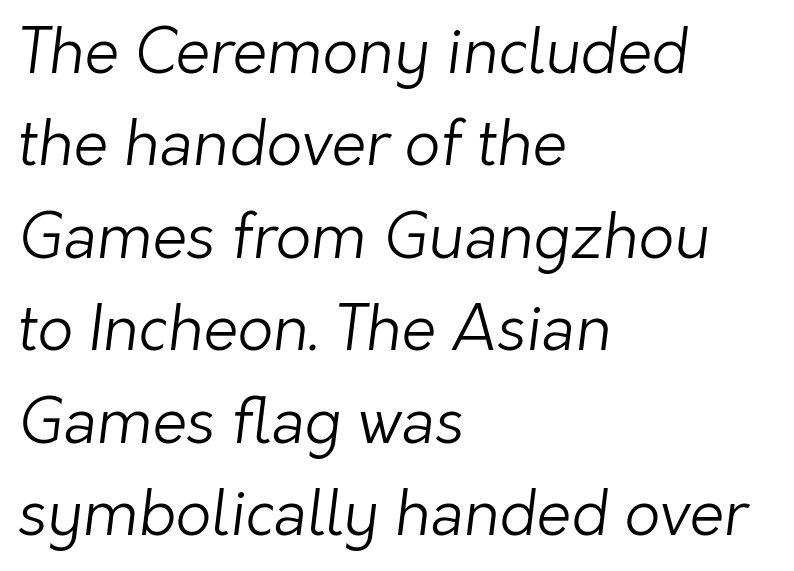
The line-height multiplier appears to be the usual default. Just letters on the line, the space beneath them empty. All the whitespace from short lines collects on the right. Character widths vary here, with narrow letters taking less room than wide ones.
